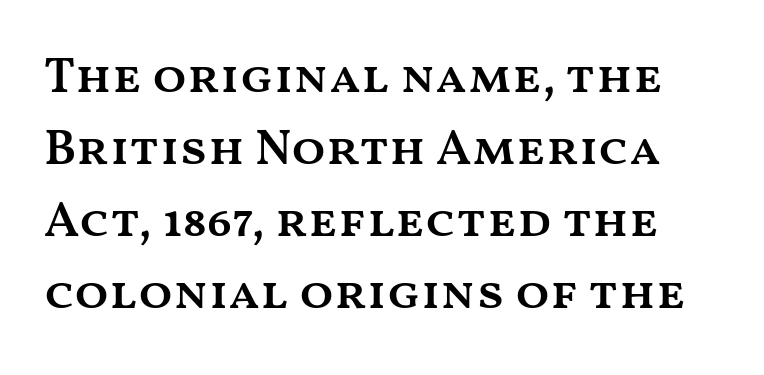
Vertical strokes here are truly vertical. Firm but not heavy-handed strokes: this text is semibold. Nobody drew a line under any word here. The rows are spaced the way most documents space them. Characters follow at the spacing the type designer built in. Note the varied advance widths — an 'i' is clearly narrower than an 'm'.
